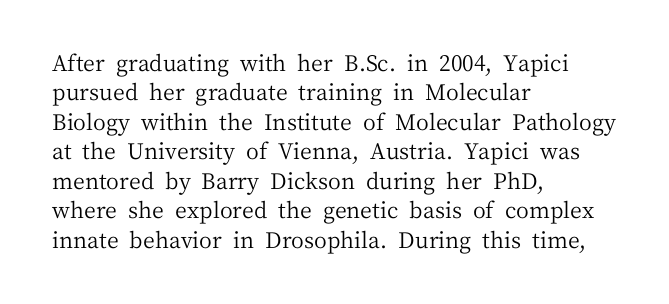
Q: Is the text bold? A: No.
Q: Is the text italic (slanted)? A: No, it is upright.
Q: Is the text underlined? A: No.
Q: How is the paragraph aligned? A: Left-aligned.
Q: Is the spacing between letters normal or unusually wide? A: Normal.
Q: Is the spacing between lines tight, normal or loose? A: Normal.
